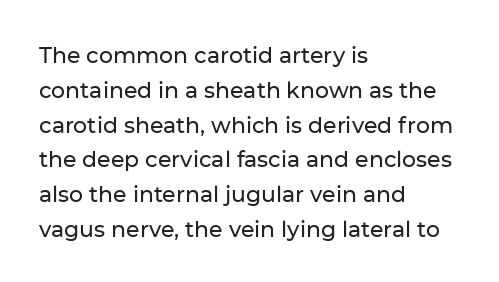
The letters stand straight up with perfectly vertical stems. The strip under each line holds only bare page. Each new line begins a customary step beneath the previous one. Inter-character spacing is left at the font's built-in metrics. The paragraph shown leans on its left margin.
